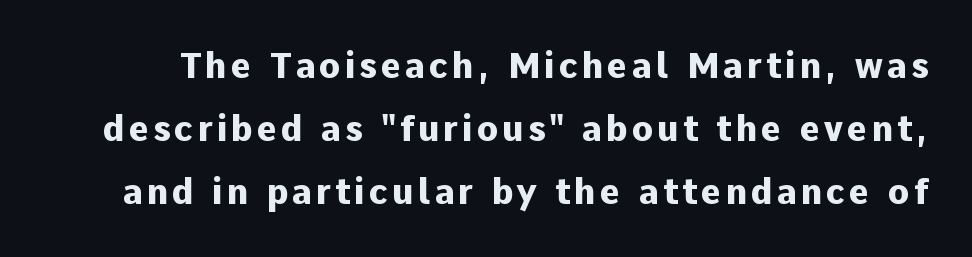
{"serif": "no", "italic": "no", "bold": "yes", "weight": "heavy", "width": "normal", "stroke_contrast": "low", "x_height": "medium", "monospaced": "no", "underline": "no", "line_spacing_ratio": 1.8, "glyph_px": 35}
